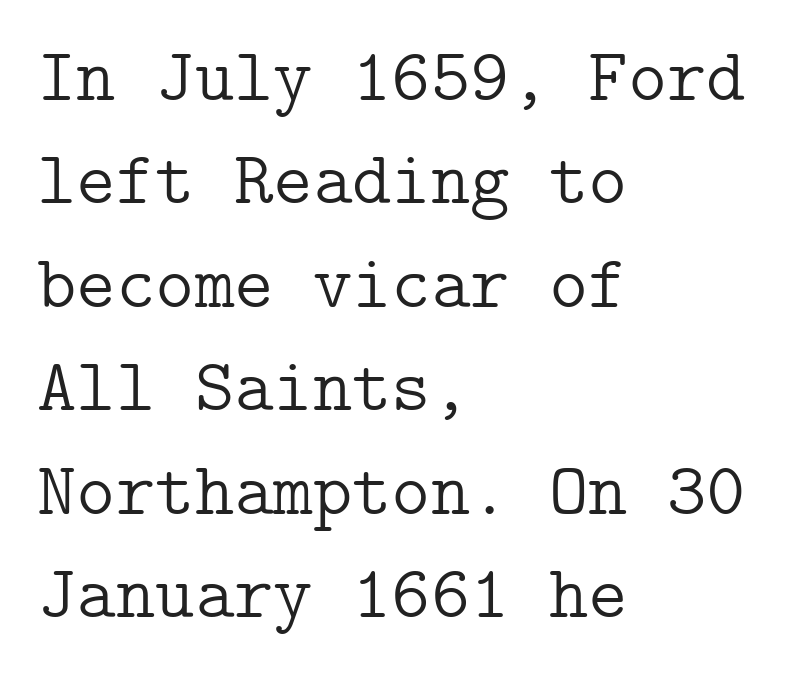
{"serif": "yes", "italic": "no", "bold": "no", "weight": "light", "width": "normal", "stroke_contrast": "low", "x_height": "medium", "underline": "no", "align": "left", "line_spacing": "normal", "line_spacing_ratio": 1.38, "letter_spacing": "normal", "letter_spacing_em": 0.0, "glyph_px": 75}
